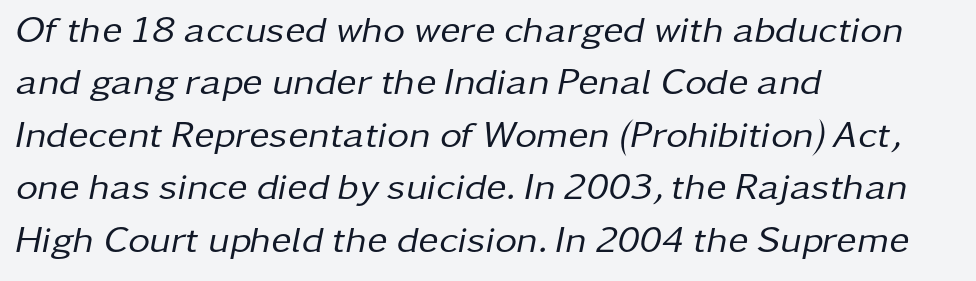
Horizontal alignment here is leftward, the default for most running prose. The face used here has a pronounced slope to its letters. The face used here is proportionally spaced, like ordinary book or web type. A typesetter would call this leading conventional body-copy spacing. The gap between lines stays unmarked.
